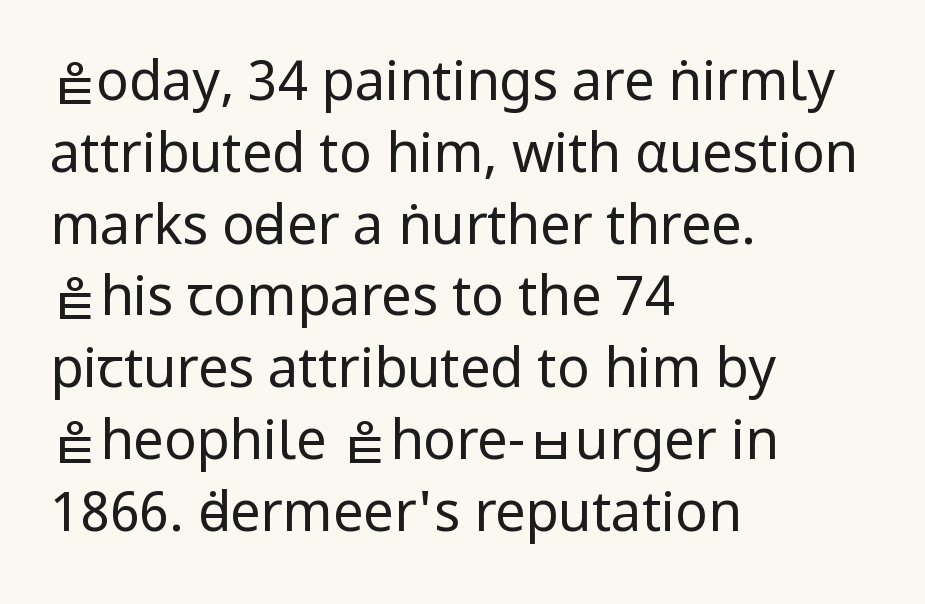
Q: Is the text bold? A: No.
Q: Is the text italic (slanted)? A: No, it is upright.
Q: Is the typeface a serif or a sans-serif typeface? A: Sans-serif.
Q: Is the text underlined? A: No.
Q: How is the paragraph aligned? A: Left-aligned.
Q: Is the spacing between letters normal or unusually wide? A: Normal.
Q: Is the spacing between lines tight, normal or loose? A: Normal.
Q: Width (condensed, normal, or wide)? A: Condensed.
Q: Stroke contrast? A: Low.
Q: x-height? A: Large.
Q: Monospaced? A: No.
